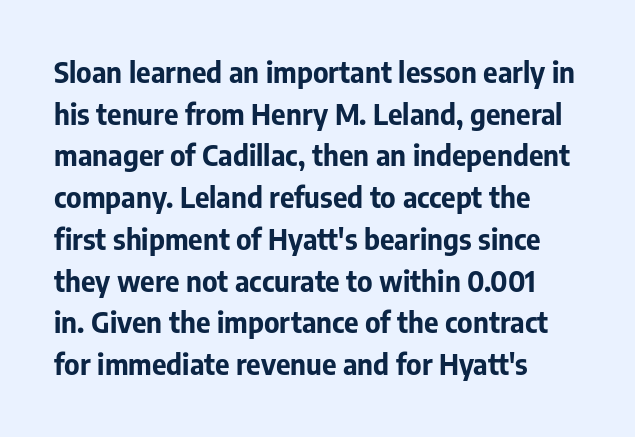
The image shows 28 px bold sans-serif type, upright; set left-aligned, normal line spacing (1.49x), normal letter spacing, not underlined; low stroke contrast and a medium x-height.
